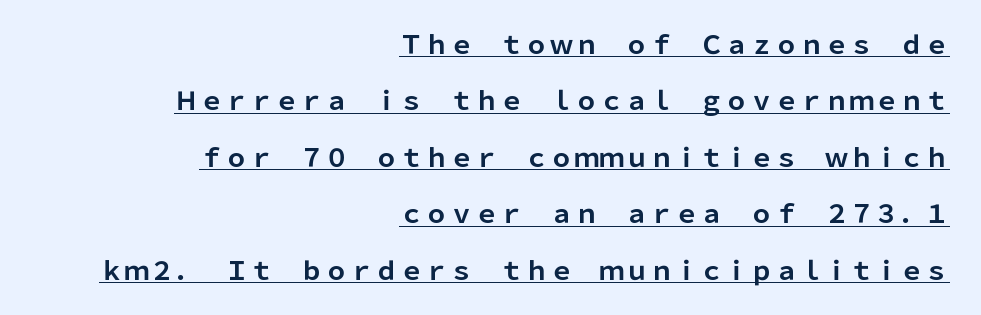
The image shows 25 px bold type, upright; set right-aligned, loose line spacing (2.26x), normal letter spacing, underlined.
